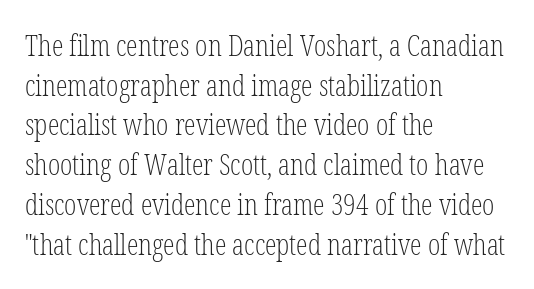
The image shows 29 px light, condensed serif type, upright; set left-aligned, normal line spacing (1.37x), normal letter spacing, not underlined; low stroke contrast and a medium x-height.
